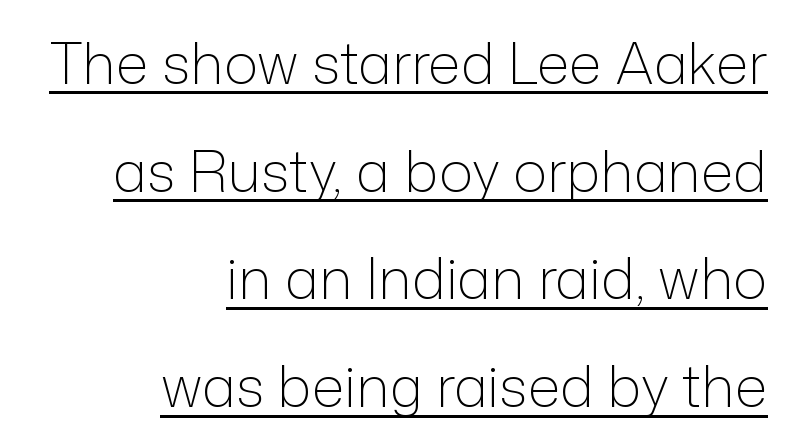
Which margin do the lines hug? The right one — the left edge is uneven. Notice how a bar underscores the lettering throughout. Tall strokes in this sample are plumb rather than angled. A typesetter would call this proportional, since set widths differ per character. Weight: in the light-to-regular range.
